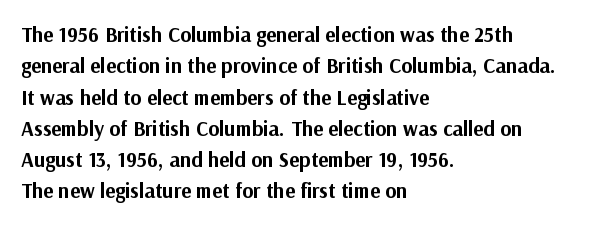
{"italic": "no", "bold": "yes", "underline": "no", "align": "left", "line_spacing": "normal", "line_spacing_ratio": 1.49, "letter_spacing": "normal", "letter_spacing_em": 0.0, "glyph_px": 21}
